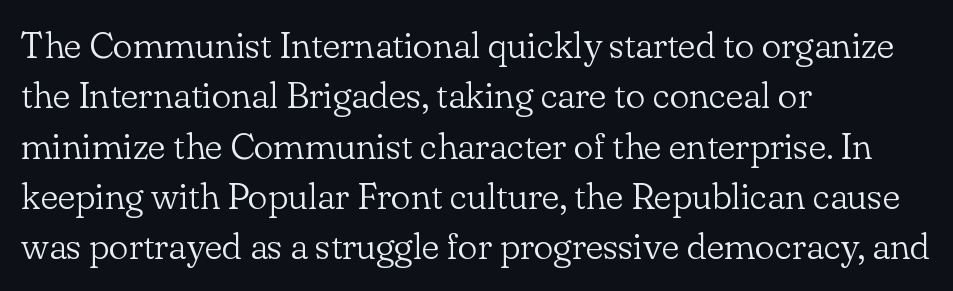
Q: Is the text bold? A: No.
Q: Is the text italic (slanted)? A: No, it is upright.
Q: Is the typeface a serif or a sans-serif typeface? A: Serif.
Q: Is the text underlined? A: No.
Q: How is the paragraph aligned? A: Left-aligned.
Q: Is the spacing between letters normal or unusually wide? A: Normal.
Q: Is the spacing between lines tight, normal or loose? A: Normal.
Q: Width (condensed, normal, or wide)? A: Normal.
Q: Stroke contrast? A: Low.
Q: x-height? A: Small.
Q: Monospaced? A: No.
